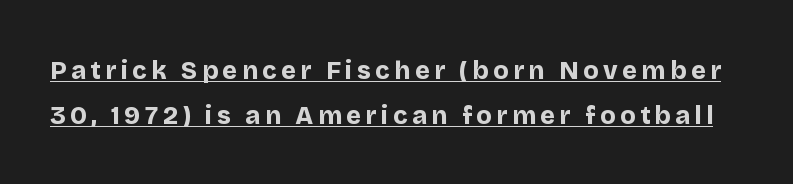
The image shows 25 px bold type, upright; set line spacing 1.79x, underlined.
